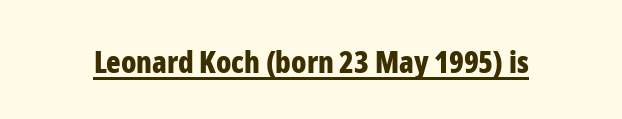
Q: Is the text bold? A: Yes.
Q: Is the text italic (slanted)? A: No, it is upright.
Q: Is the typeface a serif or a sans-serif typeface? A: Sans-serif.
Q: Is the text underlined? A: Yes.
Q: Is the spacing between letters normal or unusually wide? A: Normal.
Q: Width (condensed, normal, or wide)? A: Condensed.
Q: Stroke contrast? A: Low.
Q: x-height? A: Medium.
Q: Monospaced? A: No.
